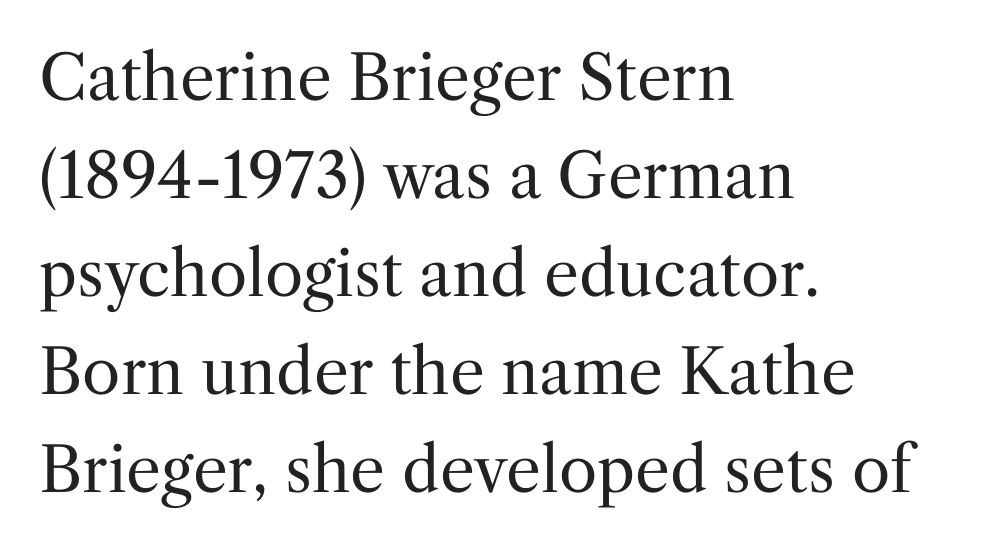
Q: Is the text bold? A: No.
Q: Is the text italic (slanted)? A: No, it is upright.
Q: Is the typeface a serif or a sans-serif typeface? A: Serif.
Q: Is the text underlined? A: No.
Q: How is the paragraph aligned? A: Left-aligned.
Q: Is the spacing between letters normal or unusually wide? A: Normal.
Q: Is the spacing between lines tight, normal or loose? A: Normal.
Q: Width (condensed, normal, or wide)? A: Normal.
Q: Stroke contrast? A: Medium.
Q: x-height? A: Medium.
Q: Monospaced? A: No.
